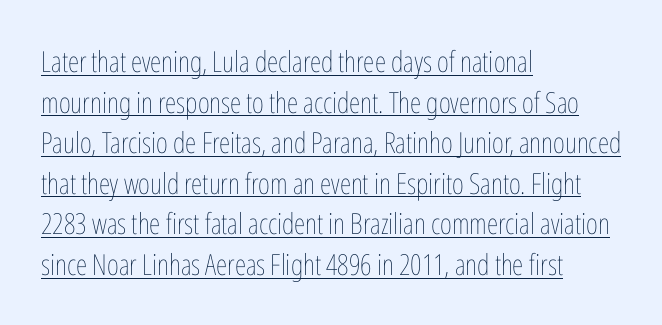
{"italic": "no", "bold": "no", "weight": "thin", "width": "condensed", "stroke_contrast": "low", "x_height": "medium", "monospaced": "no", "underline": "yes", "align": "left", "line_spacing": "normal", "line_spacing_ratio": 1.4, "letter_spacing": "normal", "letter_spacing_em": 0.0, "glyph_px": 29}
